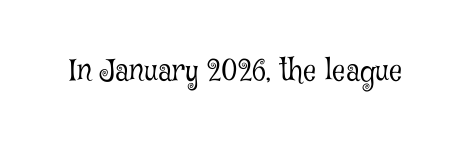
The image shows 29 px light, condensed serif type, upright; set normal letter spacing, not underlined; low stroke contrast and a medium x-height.
